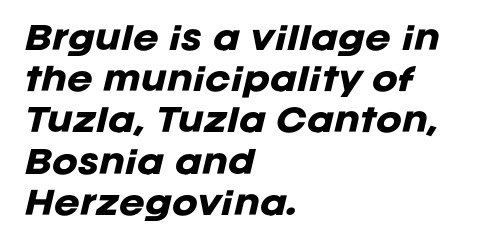
Q: Is the text bold? A: Yes.
Q: Is the text italic (slanted)? A: Yes, it leans right by about 12 degrees.
Q: Is the text underlined? A: No.
Q: How is the paragraph aligned? A: Left-aligned.
Q: Is the spacing between letters normal or unusually wide? A: Normal.
Q: Is the spacing between lines tight, normal or loose? A: Normal.
Q: Width (condensed, normal, or wide)? A: Normal.
Q: Stroke contrast? A: Low.
Q: x-height? A: Large.
Q: Monospaced? A: No.
